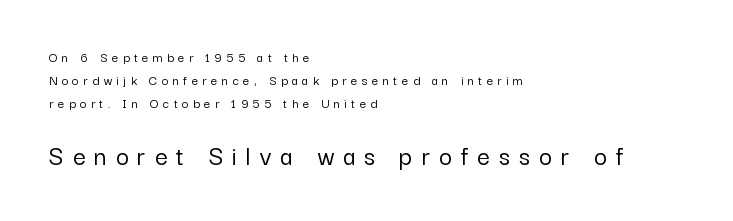
Regular leading. Varying glyph widths throughout — classic text-font behaviour. Nope, no serifs anywhere on these letters. If you drew a ruler down the left edge, every line would touch it. Tall strokes in this sample are plumb rather than angled.
